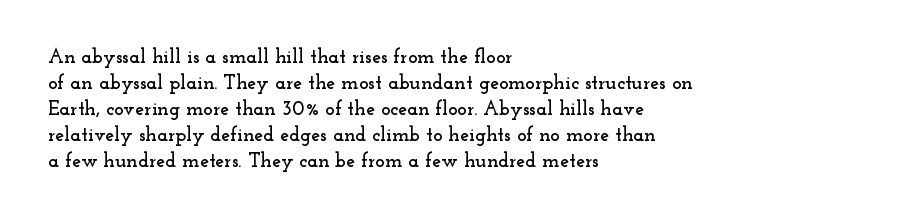
The letterforms sit shoulder to shoulder at normal distance. The lines in this sample share a left origin and differ only in where they stop. Lines of text with bare space underneath. This sample keeps an unexceptional amount of space between lines. Upright lettering throughout.
